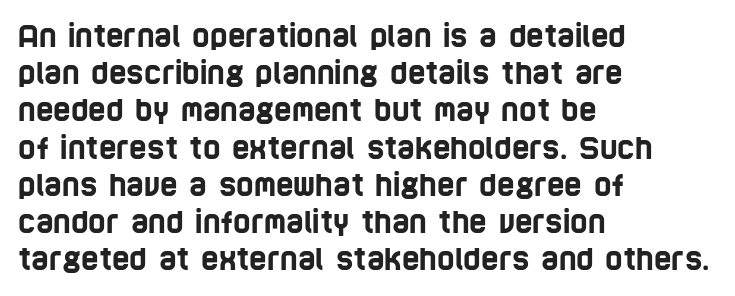
No extra tracking has been applied to these lines. Letters rest on an invisible, unmarked baseline. A typesetter would call this proportional, since set widths differ per character. The typeface chosen for these lines omits serifs.
